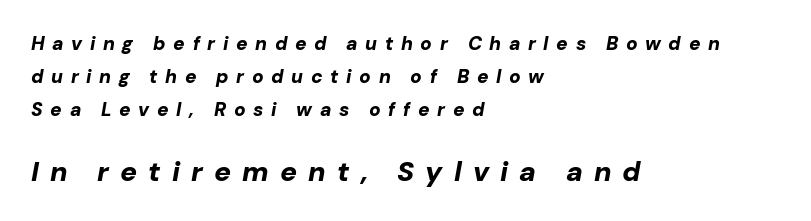
Q: Is the text bold? A: Yes.
Q: Is the text italic (slanted)? A: Yes, it leans right by about 10 degrees.
Q: Is the text underlined? A: No.
Q: How is the paragraph aligned? A: Left-aligned.
Q: Is the spacing between letters normal or unusually wide? A: Unusually wide.
Q: Which block of text is set in a larger size, the first (top) or the second (bottom)? A: The second (bottom) one.
Q: Width (condensed, normal, or wide)? A: Normal.
Q: Stroke contrast? A: Low.
Q: x-height? A: Medium.
Q: Monospaced? A: No.
